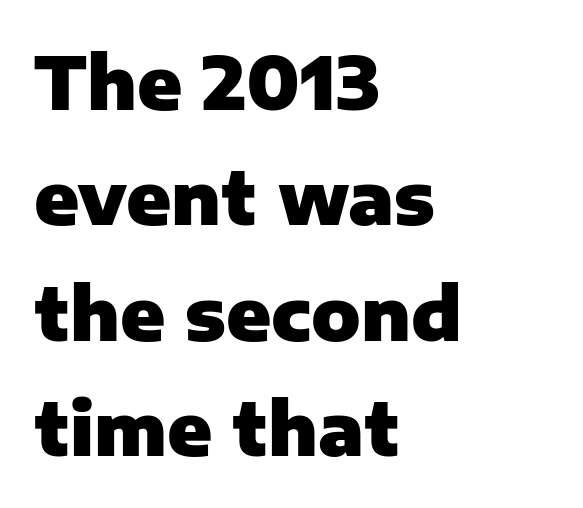
{"serif": "no", "italic": "no", "bold": "yes", "weight": "heavy", "width": "normal", "stroke_contrast": "low", "x_height": "medium", "monospaced": "no", "underline": "no", "align": "left", "line_spacing": "normal", "line_spacing_ratio": 1.58, "letter_spacing": "normal", "letter_spacing_em": 0.0, "glyph_px": 73}
